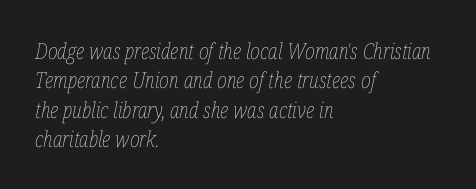
{"italic": "yes", "lean": "right", "slant_degrees": 12, "bold": "no", "underline": "no", "align": "left", "line_spacing": "normal", "line_spacing_ratio": 1.33, "letter_spacing": "normal", "letter_spacing_em": 0.0, "glyph_px": 22}
